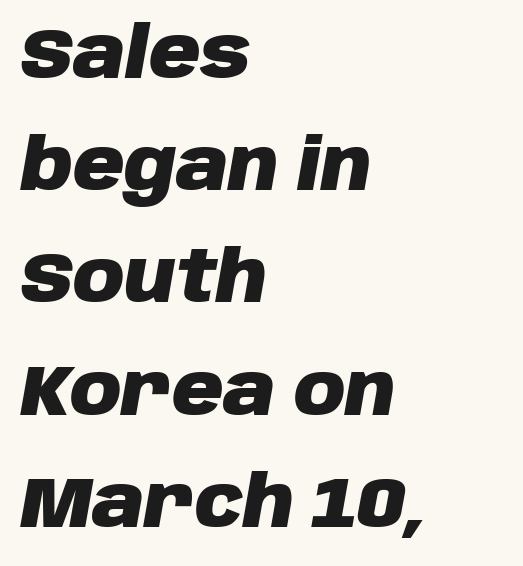
The image shows 71 px heavy type, italic (leaning right); set left-aligned, normal line spacing (1.58x), normal letter spacing, not underlined; low stroke contrast and a large x-height.
